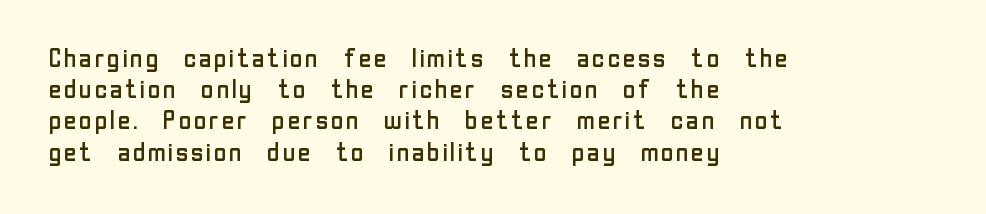
{"italic": "no", "bold": "no", "underline": "no", "align": "left", "line_spacing_ratio": 1.2, "letter_spacing": "normal", "letter_spacing_em": 0.0, "glyph_px": 26}
